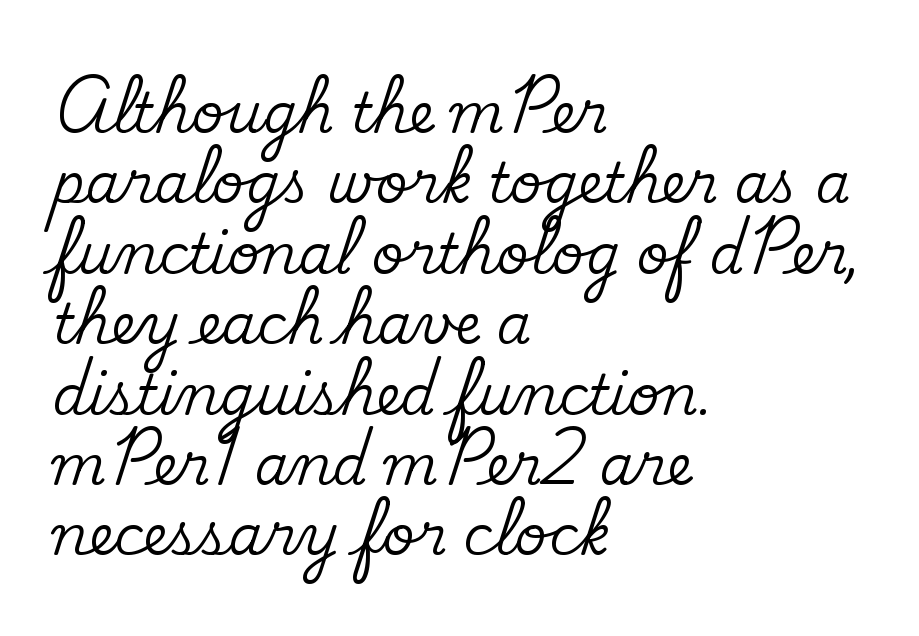
One glance says typical: line gaps are just what's usual. These lines are set flush left with a ragged right edge. A clean baseline with only descenders dipping below it.
